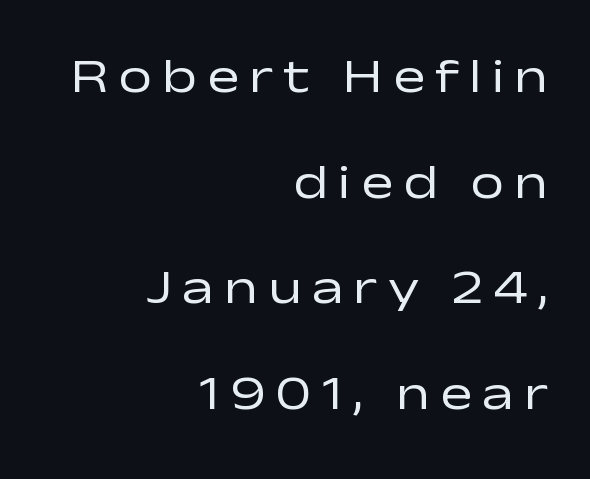
{"serif": "no", "italic": "no", "bold": "no", "weight": "regular", "width": "wide", "stroke_contrast": "low", "x_height": "medium", "monospaced": "no", "underline": "no", "align": "right", "line_spacing": "loose", "line_spacing_ratio": 2.2, "letter_spacing": "wide", "letter_spacing_em": 0.21, "glyph_px": 48}
